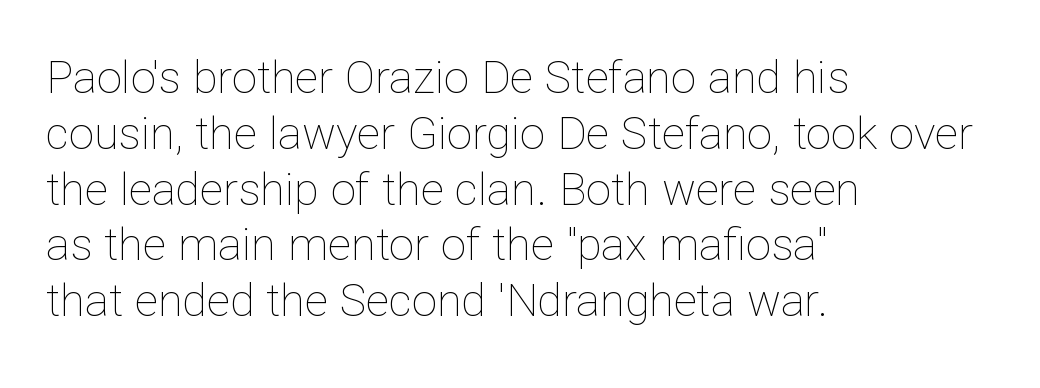
{"italic": "no", "bold": "no", "weight": "thin", "width": "normal", "stroke_contrast": "low", "x_height": "medium", "monospaced": "no", "underline": "no", "align": "left", "line_spacing_ratio": 1.24, "letter_spacing": "normal", "letter_spacing_em": 0.0, "glyph_px": 45}
